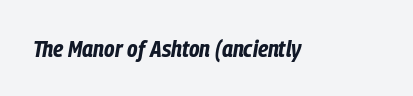
The image shows 24 px bold type, italic (leaning right); set normal letter spacing, not underlined.
